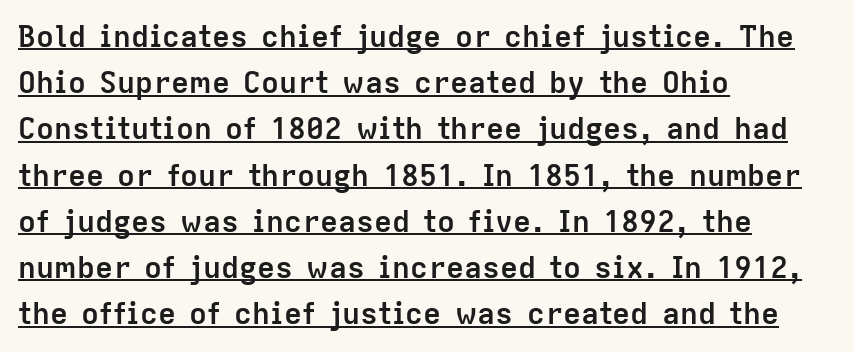
Q: Is the text bold? A: Yes.
Q: Is the text italic (slanted)? A: No, it is upright.
Q: Is the typeface a serif or a sans-serif typeface? A: Sans-serif.
Q: Is the text underlined? A: Yes.
Q: How is the paragraph aligned? A: Left-aligned.
Q: Is the spacing between letters normal or unusually wide? A: Normal.
Q: Is the spacing between lines tight, normal or loose? A: Normal.
Q: Width (condensed, normal, or wide)? A: Normal.
Q: Stroke contrast? A: Low.
Q: x-height? A: Medium.
Q: Monospaced? A: No.
